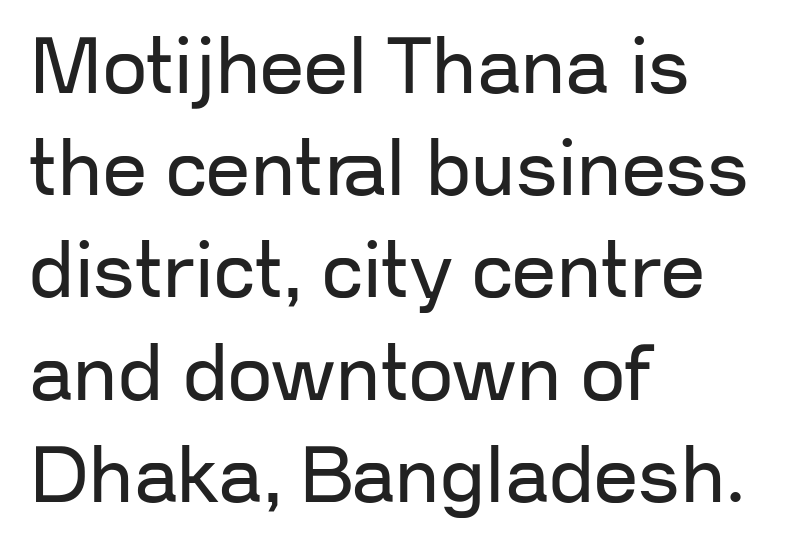
The image shows 78 px regular-weight sans-serif type, upright; set left-aligned, normal line spacing (1.31x), normal letter spacing, not underlined; low stroke contrast and a medium x-height.
